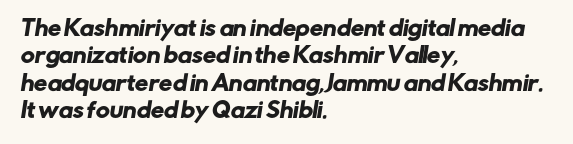
Any mark beneath the type? The region is blank. The vertical gap from one line to the next is medium. Compared with typical body copy, the letter spacing here is the same. The compositor pushed each line to the left boundary.
